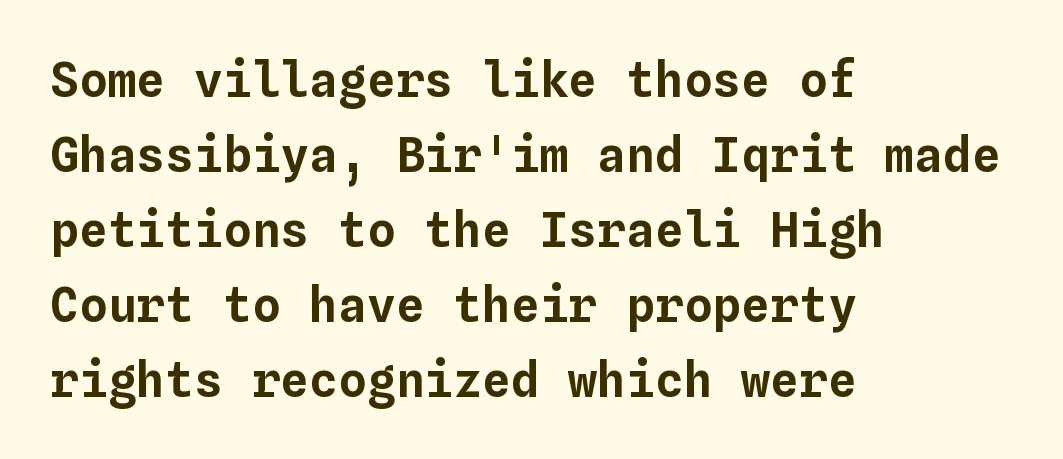
When letters stand straight like this, we call the style roman or upright. These lines are set flush left with a ragged right edge. The space between consecutive lines is moderate. Check the space under the baseline: it is left empty. Observe the ordinary spacing: letters are neighbours, not strangers. Here the designer chose a console-style face with uniform glyph widths.
